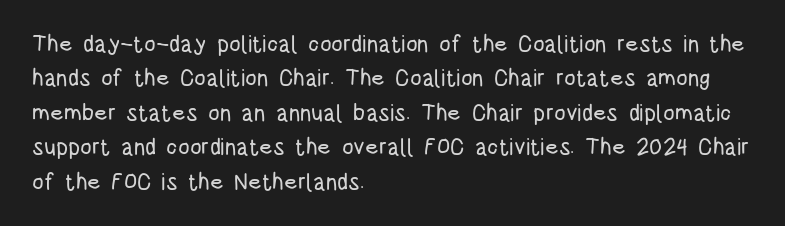
{"italic": "no", "underline": "no", "align": "left", "line_spacing": "normal", "line_spacing_ratio": 1.5, "letter_spacing": "normal", "letter_spacing_em": 0.0, "glyph_px": 23}
